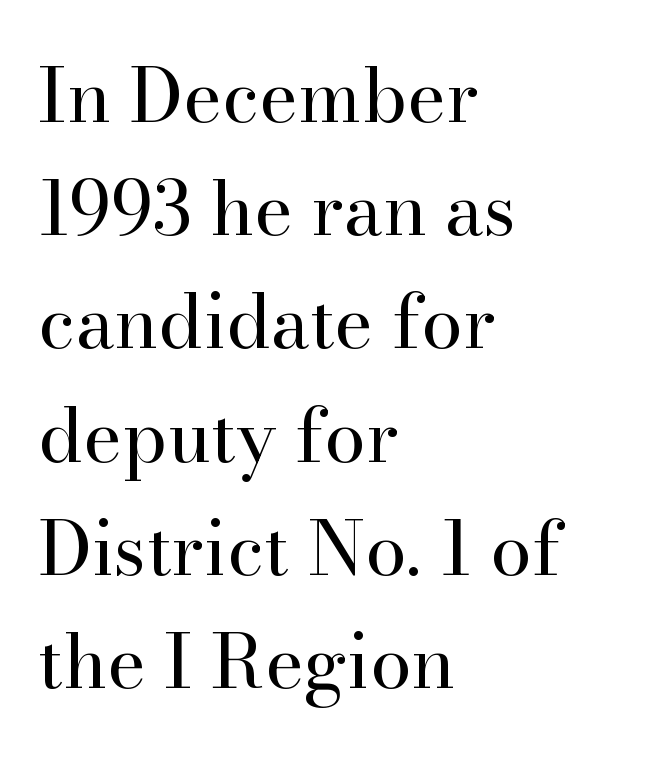
The lines are quadded left. There is no visible air inserted between adjacent glyphs. Rendered with straight, roman letterforms. Weight: regular or lighter.
